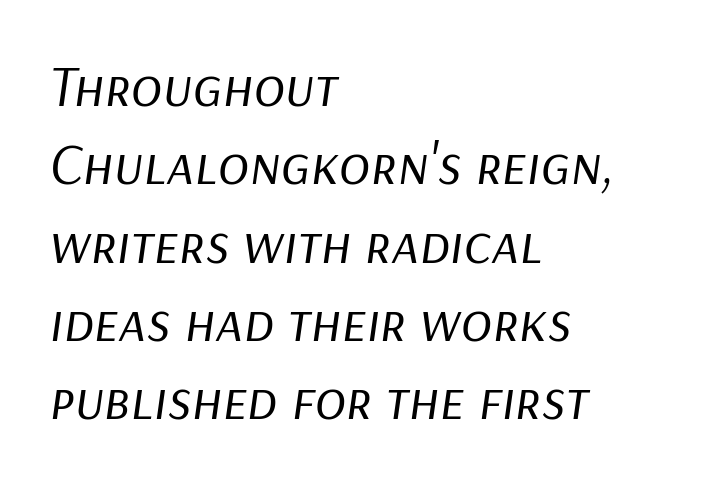
Does the lettering tilt? It does — this is italic. The type is set solid horizontally, with unmodified tracking. Is this a heavy cut? Hardly; it is regular or lighter. Type without underlining. Notice how the passage keeps a crisp vertical edge on the left only.
